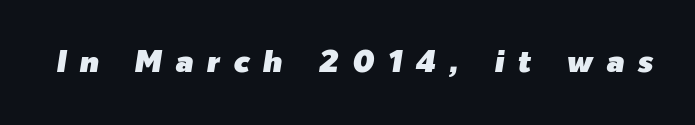
{"italic": "yes", "lean": "right", "slant_degrees": 9, "width": "normal", "stroke_contrast": "low", "x_height": "medium", "monospaced": "no", "underline": "no", "letter_spacing": "wide", "letter_spacing_em": 0.45, "glyph_px": 30}
